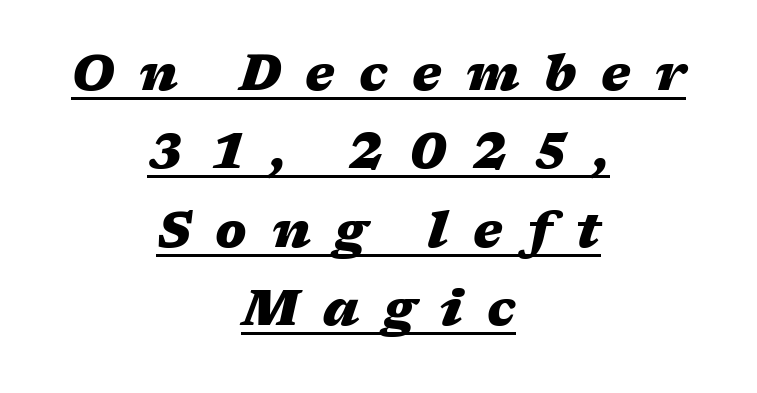
Note the varied advance widths — an 'i' is clearly narrower than an 'm'. Tracking here is generous; glyphs stand well apart from one another. Notice how the passage keeps no hard edge, just a central spine. The rendering uses a moderate line-height, typical for paragraphs.
